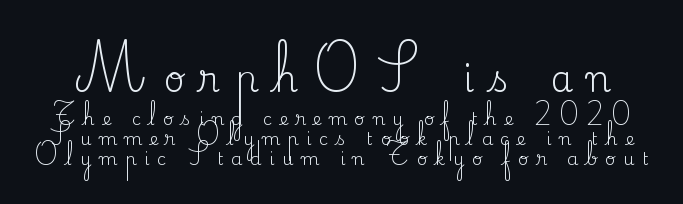
Q: Is the text bold? A: No.
Q: Is the text italic (slanted)? A: No, it is upright.
Q: Is the typeface a serif or a sans-serif typeface? A: Serif.
Q: Is the text underlined? A: No.
Q: Is the spacing between letters normal or unusually wide? A: Unusually wide.
Q: Is the spacing between lines tight, normal or loose? A: Tight.
Q: Which block of text is set in a larger size, the first (top) or the second (bottom)? A: The first (top) one.
Q: Width (condensed, normal, or wide)? A: Normal.
Q: Stroke contrast? A: Medium.
Q: x-height? A: Small.
Q: Monospaced? A: No.
